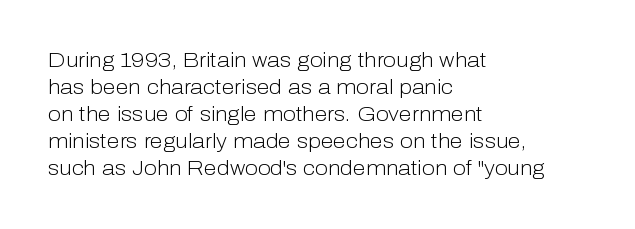
{"italic": "no", "bold": "no", "underline": "no", "align": "left", "line_spacing": "normal", "line_spacing_ratio": 1.29, "letter_spacing": "normal", "letter_spacing_em": 0.0, "glyph_px": 21}
